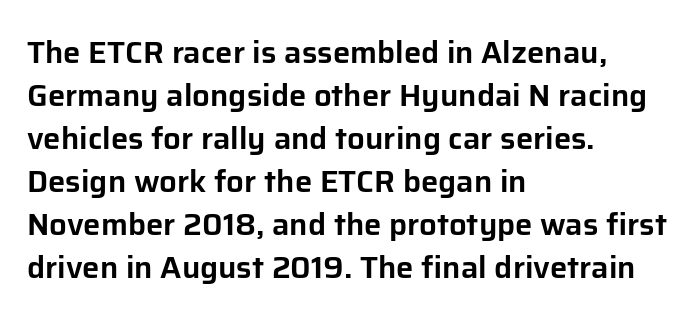
The image shows 31 px sans-serif type, upright; set left-aligned, normal line spacing (1.39x), normal letter spacing, not underlined; low stroke contrast and a medium x-height.
